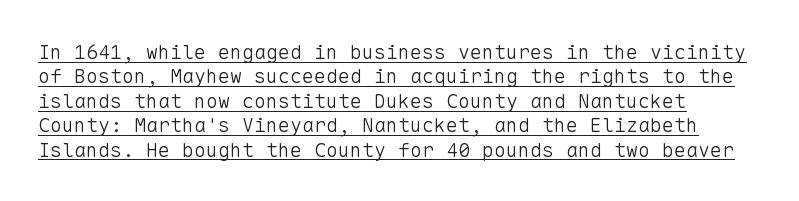
Students, note that the glyphs here touch the page at normal intervals. The setting favours the left margin, as ordinary paragraphs usually do. The characters are drawn with everyday or finer stroke widths. The rendering uses the underline text-decoration. Rendered with straight, roman letterforms.
